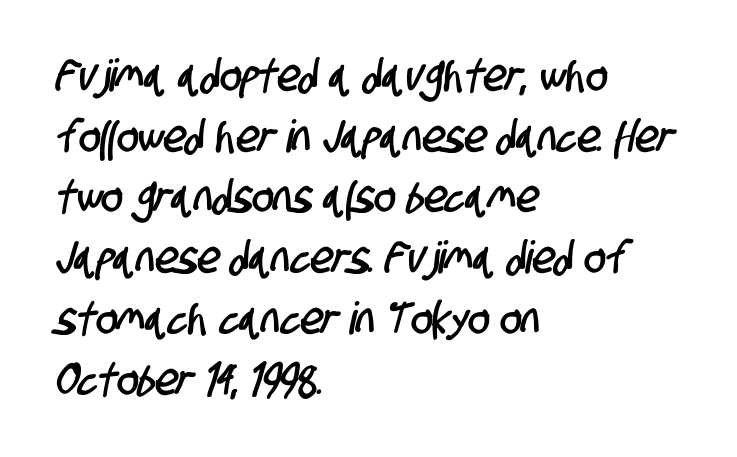
Unlike a traditional serif, this face leaves its strokes unadorned. The lines in this sample share a left origin and differ only in where they stop. Rule under the text: the space is simply empty. The passage shown stacks its lines at a standard gap. The rendering uses natural spacing where letterforms have individual widths.
